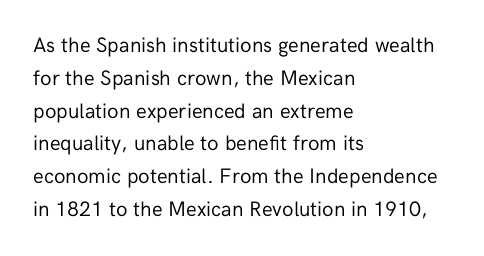
The image shows 21 px text type, upright; set left-aligned, normal line spacing (1.56x), normal letter spacing, not underlined.
